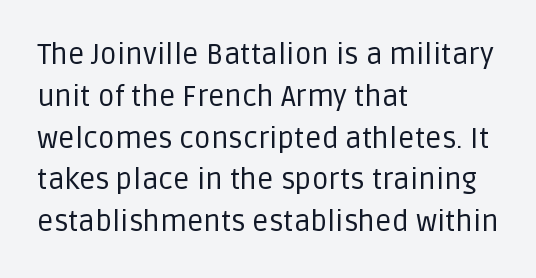
Q: Is the text bold? A: No.
Q: Is the text italic (slanted)? A: No, it is upright.
Q: Is the typeface a serif or a sans-serif typeface? A: Sans-serif.
Q: Is the text underlined? A: No.
Q: How is the paragraph aligned? A: Left-aligned.
Q: Is the spacing between letters normal or unusually wide? A: Normal.
Q: Is the spacing between lines tight, normal or loose? A: Normal.
Q: Width (condensed, normal, or wide)? A: Normal.
Q: Stroke contrast? A: Low.
Q: x-height? A: Large.
Q: Monospaced? A: No.
